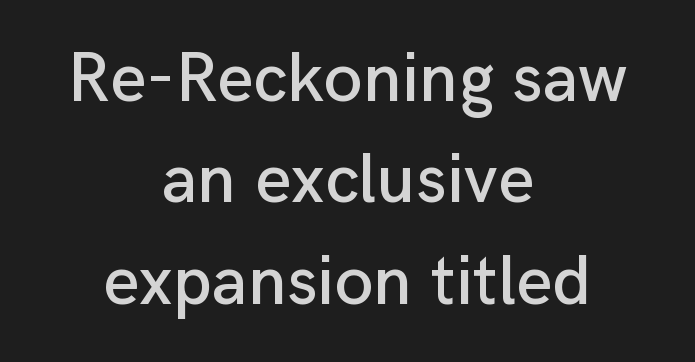
The string is rendered with underlining switched off. To sum up the face: it is a sans, with no serifs. Tall strokes in this sample are plumb rather than angled. Compared with typical body copy, the letter spacing here is the same.
